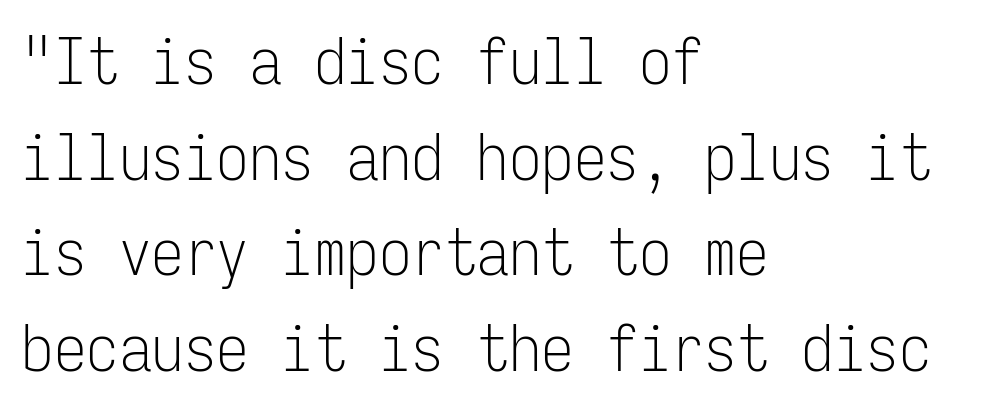
The gap between lines stays unmarked. Nope, not italic — everything's standing straight. A student would call this left alignment; a typographer would say flush left, rag right. Caption: standard tracking, unaltered. Honestly, the row spacing looks completely unremarkable.
